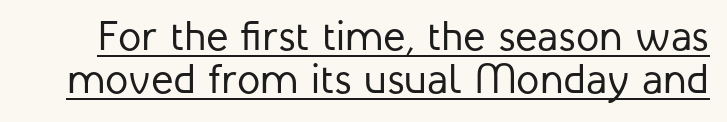
Q: Is the text bold? A: No.
Q: Is the text italic (slanted)? A: No, it is upright.
Q: Is the typeface a serif or a sans-serif typeface? A: Sans-serif.
Q: Is the text underlined? A: Yes.
Q: Is the spacing between letters normal or unusually wide? A: Normal.
Q: Is the spacing between lines tight, normal or loose? A: Tight.
Q: Width (condensed, normal, or wide)? A: Normal.
Q: Stroke contrast? A: Low.
Q: x-height? A: Medium.
Q: Monospaced? A: No.
